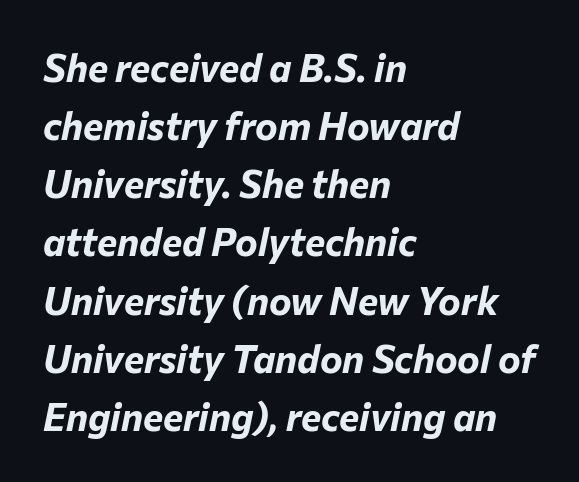
The image shows 38 px bold type, italic (leaning right); set left-aligned, normal line spacing (1.53x), normal letter spacing, not underlined; low stroke contrast and a medium x-height.
